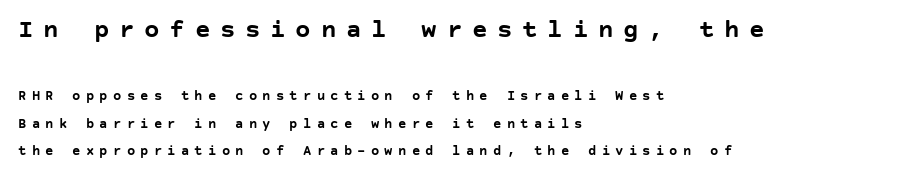
How would I describe the line gaps? Wide and relaxed. Type size steps down from the first block to the second. Glyph-to-glyph distance is far greater than everyday printed text. Characters remain perfectly vertical along every line. Underlining? Definitely not there.
